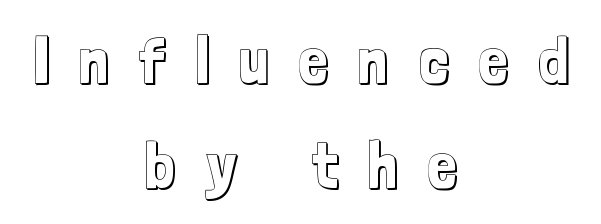
{"italic": "no", "width": "condensed", "x_height": "medium", "monospaced": "no", "underline": "no", "align": "center", "line_spacing": "normal", "line_spacing_ratio": 1.59, "letter_spacing": "wide", "letter_spacing_em": 0.45, "glyph_px": 66}
